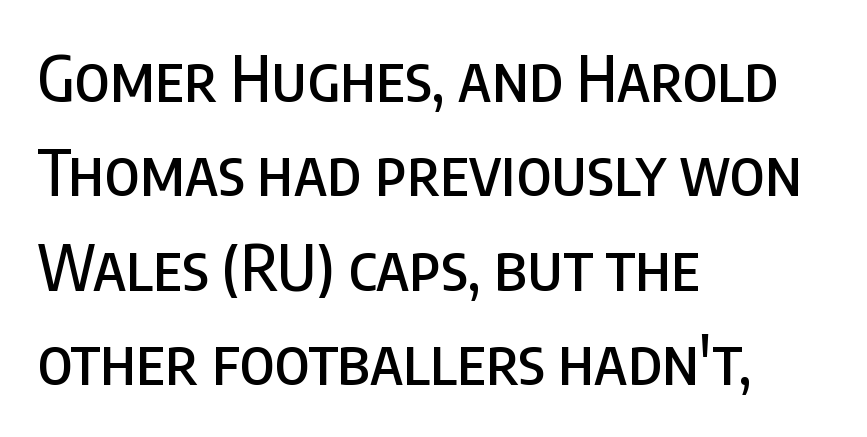
{"serif": "no", "italic": "no", "width": "condensed", "stroke_contrast": "low", "x_height": "large", "monospaced": "no", "underline": "no", "align": "left", "line_spacing": "normal", "line_spacing_ratio": 1.5, "letter_spacing": "normal", "letter_spacing_em": 0.0, "glyph_px": 63}
